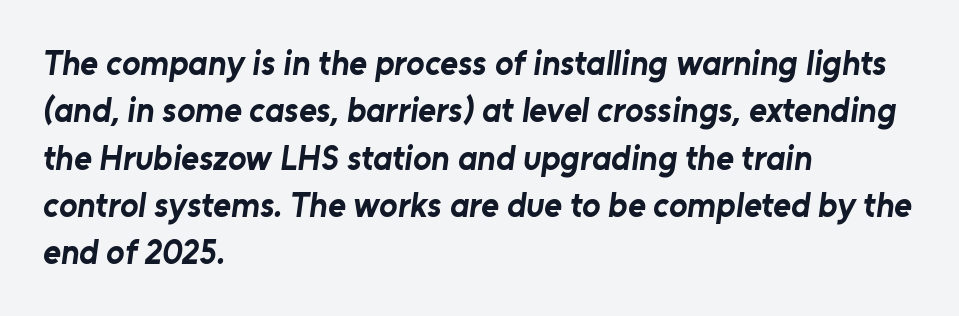
The image shows 34 px bold sans-serif type; set left-aligned, normal line spacing (1.39x), normal letter spacing, not underlined; low stroke contrast and a medium x-height.
